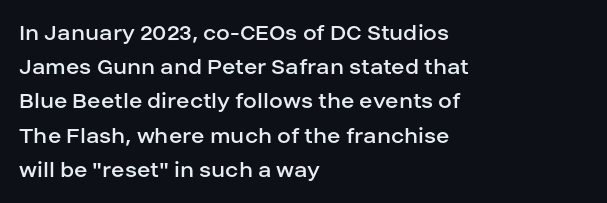
The area under the type is left untouched. A roman cut, with each character standing at attention. Observe the ordinary spacing: letters are neighbours, not strangers. Notice how the passage keeps a crisp vertical edge on the left only.
